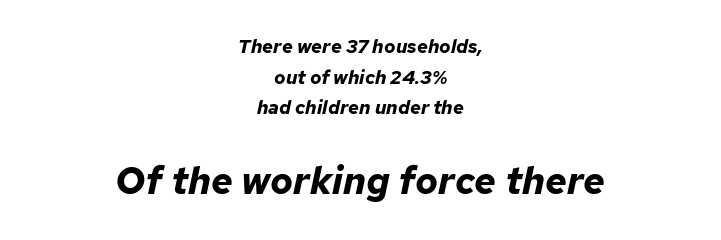
Q: Is the text bold? A: Yes.
Q: Is the text italic (slanted)? A: Yes, it leans right by about 12 degrees.
Q: Is the text underlined? A: No.
Q: How is the paragraph aligned? A: Centered.
Q: Is the spacing between letters normal or unusually wide? A: Normal.
Q: Is the spacing between lines tight, normal or loose? A: Normal.
Q: Which block of text is set in a larger size, the first (top) or the second (bottom)? A: The second (bottom) one.
Q: Width (condensed, normal, or wide)? A: Normal.
Q: Stroke contrast? A: Low.
Q: x-height? A: Medium.
Q: Monospaced? A: No.
